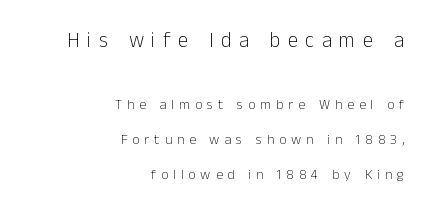
These lines stand farther apart than default settings would place them. Nothing heavy about these letters — not bold at all. Each line ends at the same right margin while the left side varies. A clean baseline with only descenders dipping below it.
